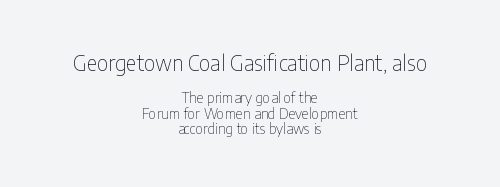
The image shows 21 px text type, upright; set centered, tight line spacing (1.08x), normal letter spacing, not underlined; the first (top) block is 1.5x larger.
